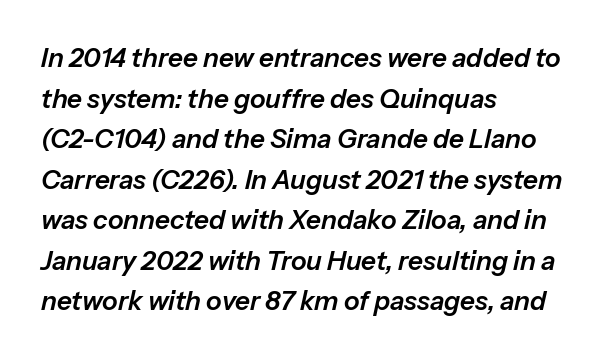
{"italic": "yes", "lean": "right", "slant_degrees": 13, "underline": "no", "align": "left", "line_spacing": "normal", "line_spacing_ratio": 1.56, "letter_spacing": "normal", "letter_spacing_em": 0.0, "glyph_px": 26}
